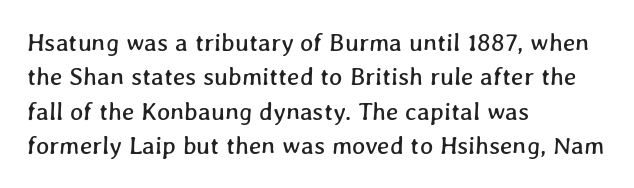
{"underline": "no", "align": "left", "line_spacing": "normal", "line_spacing_ratio": 1.38, "letter_spacing": "normal", "letter_spacing_em": 0.0, "glyph_px": 25}
